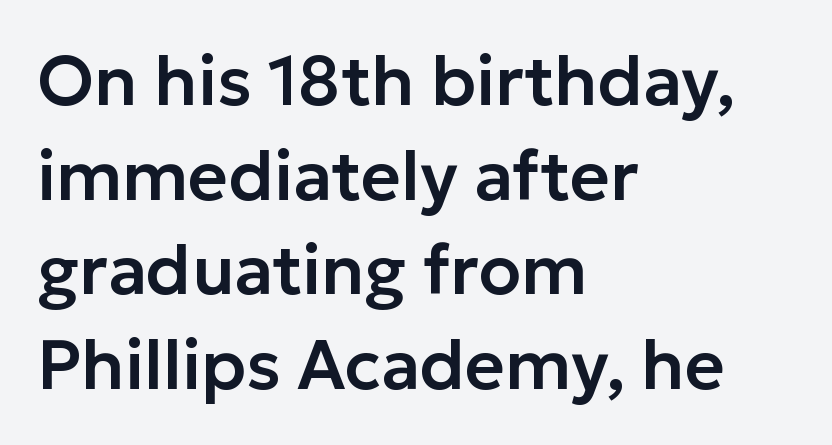
Q: Is the text italic (slanted)? A: No, it is upright.
Q: Is the typeface a serif or a sans-serif typeface? A: Sans-serif.
Q: Is the text underlined? A: No.
Q: How is the paragraph aligned? A: Left-aligned.
Q: Is the spacing between letters normal or unusually wide? A: Normal.
Q: Is the spacing between lines tight, normal or loose? A: Normal.
Q: Width (condensed, normal, or wide)? A: Normal.
Q: Stroke contrast? A: Low.
Q: x-height? A: Medium.
Q: Monospaced? A: No.
